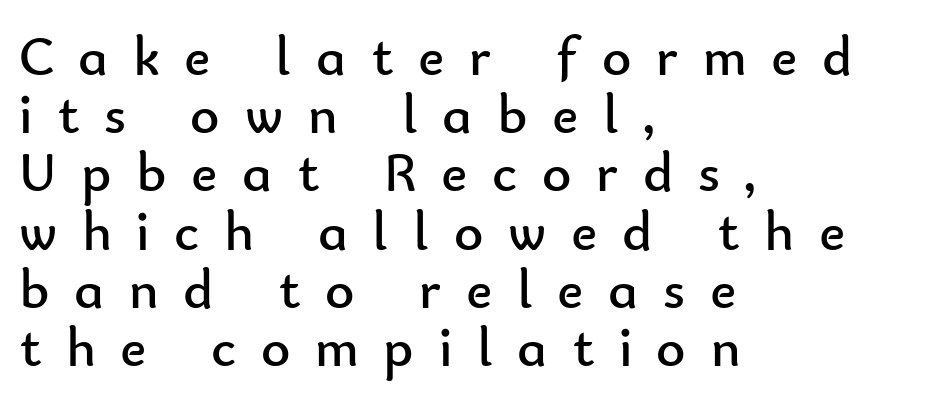
The image shows 56 px regular-weight sans-serif type, upright; set left-aligned, tight line spacing (1.04x), unusually wide letter spacing (+0.44 em), not underlined; low stroke contrast and a small x-height.
